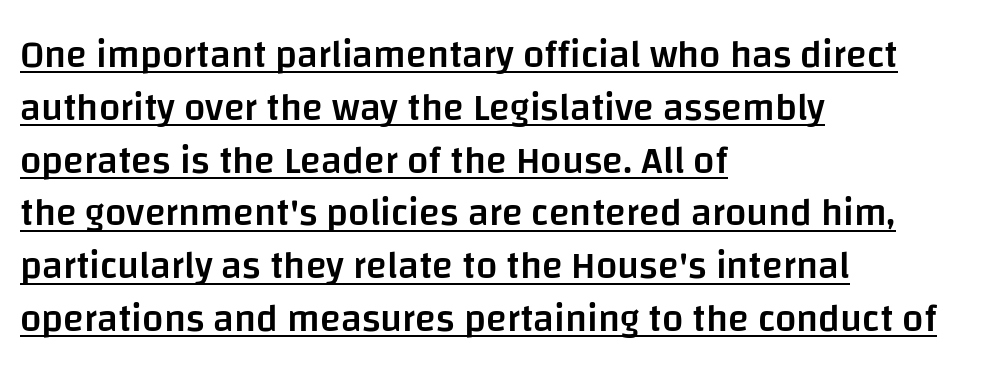
Q: Is the text bold? A: Semi-bold.
Q: Is the text italic (slanted)? A: No, it is upright.
Q: Is the typeface a serif or a sans-serif typeface? A: Sans-serif.
Q: Is the text underlined? A: Yes.
Q: How is the paragraph aligned? A: Left-aligned.
Q: Is the spacing between letters normal or unusually wide? A: Normal.
Q: Is the spacing between lines tight, normal or loose? A: Normal.
Q: Width (condensed, normal, or wide)? A: Normal.
Q: Stroke contrast? A: Low.
Q: x-height? A: Large.
Q: Monospaced? A: No.
